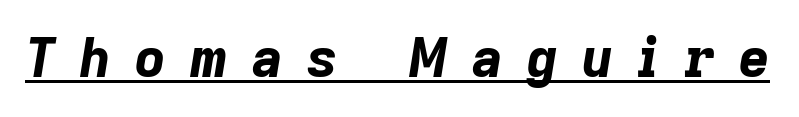
{"italic": "yes", "lean": "right", "slant_degrees": 9, "bold": "yes", "weight": "bold", "width": "normal", "stroke_contrast": "low", "x_height": "medium", "monospaced": "no", "underline": "yes", "letter_spacing": "wide", "letter_spacing_em": 0.46, "glyph_px": 53}
